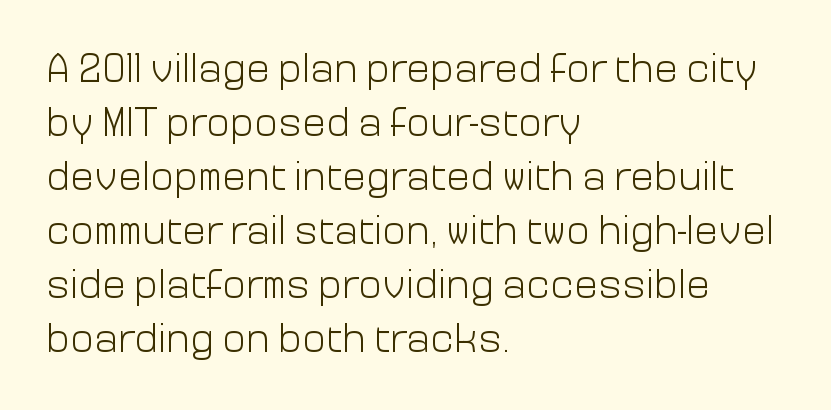
The image shows 40 px light sans-serif type, upright; set left-aligned, normal line spacing (1.35x), normal letter spacing, not underlined; low stroke contrast and a medium x-height.
